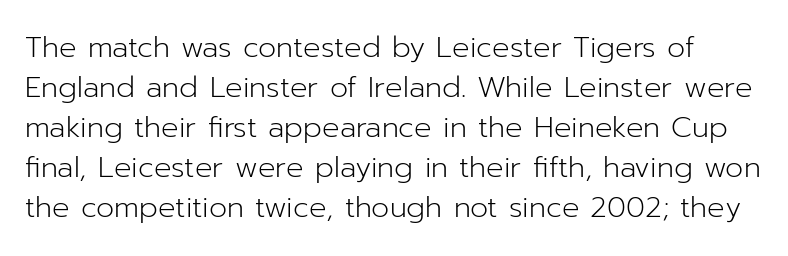
{"serif": "no", "italic": "no", "bold": "no", "weight": "light", "width": "normal", "stroke_contrast": "low", "x_height": "medium", "monospaced": "no", "underline": "no", "line_spacing": "normal", "line_spacing_ratio": 1.38, "letter_spacing": "normal", "letter_spacing_em": 0.0, "glyph_px": 29}
